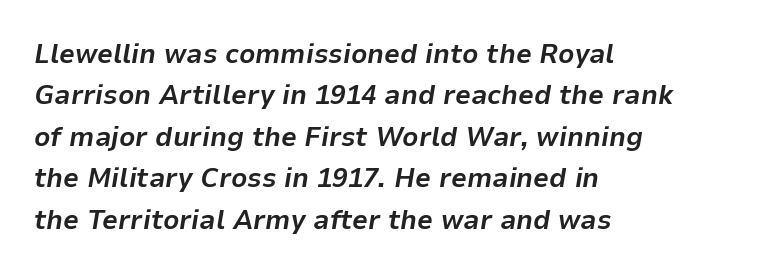
The image shows 28 px bold type, italic (leaning right); set left-aligned, normal line spacing (1.48x), normal letter spacing, not underlined; low stroke contrast and a medium x-height.
